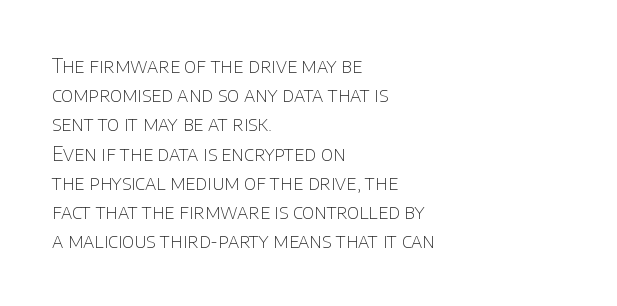
Q: Is the text bold? A: No.
Q: Is the text italic (slanted)? A: No, it is upright.
Q: Is the text underlined? A: No.
Q: How is the paragraph aligned? A: Left-aligned.
Q: Is the spacing between letters normal or unusually wide? A: Normal.
Q: Is the spacing between lines tight, normal or loose? A: Normal.
